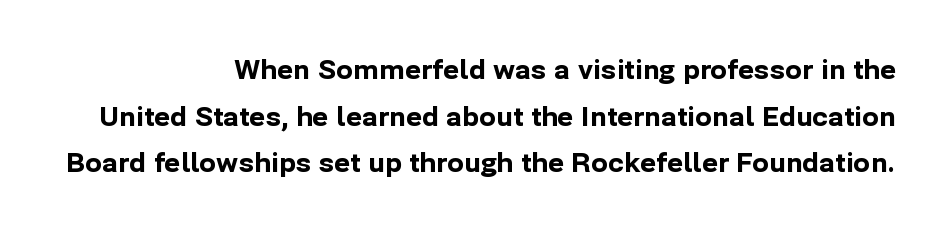
Q: Is the text bold? A: Yes.
Q: Is the text italic (slanted)? A: No, it is upright.
Q: Is the text underlined? A: No.
Q: How is the paragraph aligned? A: Right-aligned.
Q: Is the spacing between letters normal or unusually wide? A: Normal.
